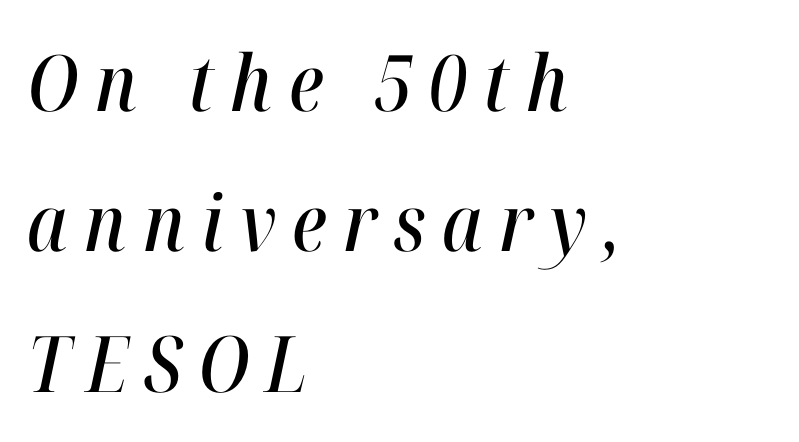
{"italic": "yes", "lean": "right", "slant_degrees": 12, "width": "condensed", "stroke_contrast": "high", "x_height": "medium", "monospaced": "no", "underline": "no", "align": "left", "line_spacing_ratio": 1.8, "letter_spacing": "wide", "letter_spacing_em": 0.21, "glyph_px": 78}
